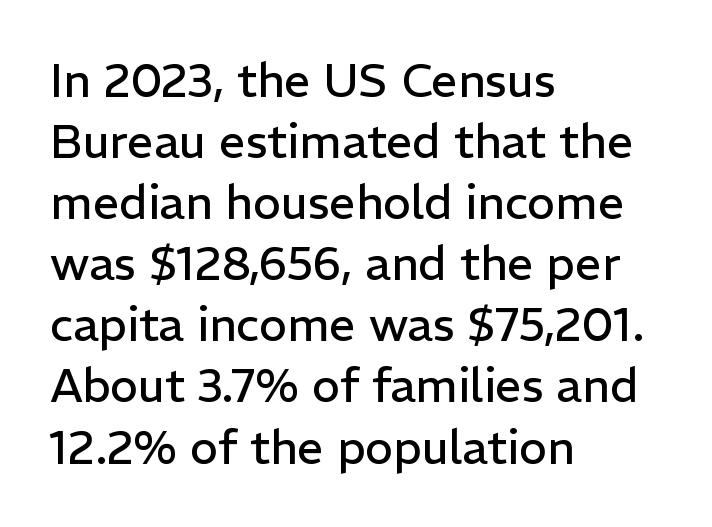
{"serif": "no", "italic": "no", "bold": "no", "weight": "regular", "width": "normal", "stroke_contrast": "low", "x_height": "medium", "monospaced": "no", "underline": "no", "align": "left", "line_spacing": "normal", "line_spacing_ratio": 1.3, "letter_spacing": "normal", "letter_spacing_em": 0.0, "glyph_px": 47}
